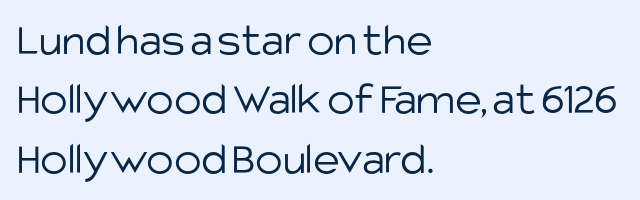
The image shows 46 px light sans-serif type, upright; set left-aligned, normal line spacing (1.29x), normal letter spacing, not underlined; low stroke contrast and a large x-height.
